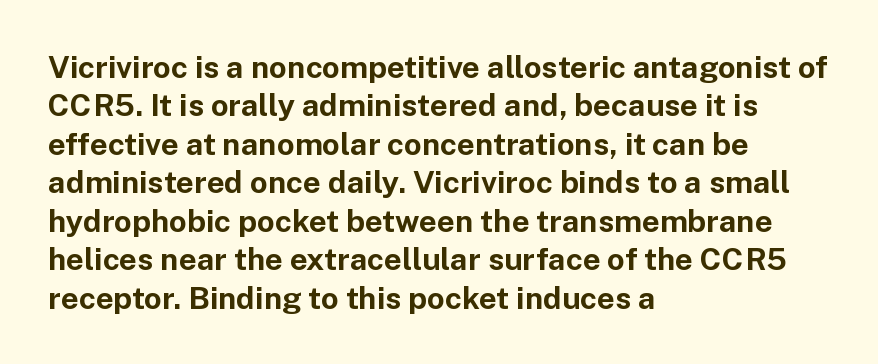
Inter-character spacing is left at the font's built-in metrics. This sample has the flowing, uneven cadence of proportional lettering. The specimen omits any rule beneath the text block's lines. This rendering employs a face without finishing strokes, i.e., a sans-serif.
